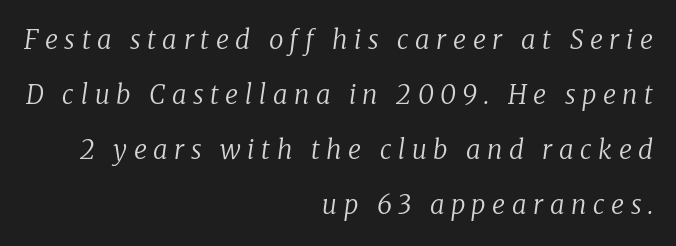
The type is letterspaced generously, with wide tracking. Leading is clearly above the norm, producing a sparse column. There's an unmistakable incline to the writing here. Counters stay open thanks to moderate or lighter strokes. The paragraph has a hard right edge and a soft left edge. The space beneath each line is pristine and unruled.
